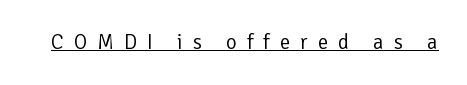
{"italic": "no", "bold": "no", "underline": "yes", "letter_spacing": "wide", "letter_spacing_em": 0.47, "glyph_px": 21}
